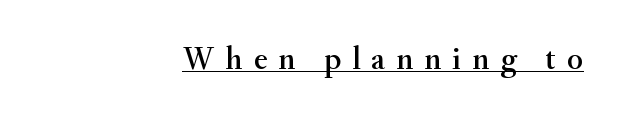
{"serif": "yes", "italic": "no", "width": "normal", "stroke_contrast": "medium", "x_height": "small", "monospaced": "no", "underline": "yes", "align": "right", "letter_spacing": "wide", "letter_spacing_em": 0.33, "glyph_px": 33}
